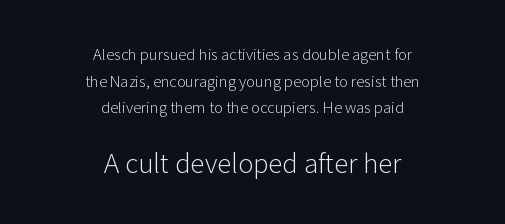
{"italic": "no", "bold": "no", "underline": "no", "align": "center", "line_spacing_ratio": 1.77, "letter_spacing": "normal", "letter_spacing_em": 0.0, "larger_block": "second", "size_ratio": 1.73, "glyph_px": 26}
